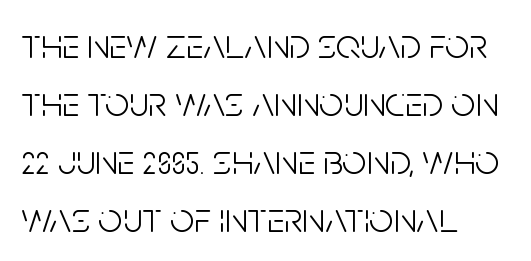
{"serif": "no", "italic": "no", "bold": "no", "weight": "light", "width": "condensed", "stroke_contrast": "low", "x_height": "large", "monospaced": "no", "underline": "no", "align": "left", "line_spacing": "normal", "line_spacing_ratio": 1.35, "letter_spacing": "normal", "letter_spacing_em": 0.0, "glyph_px": 43}
